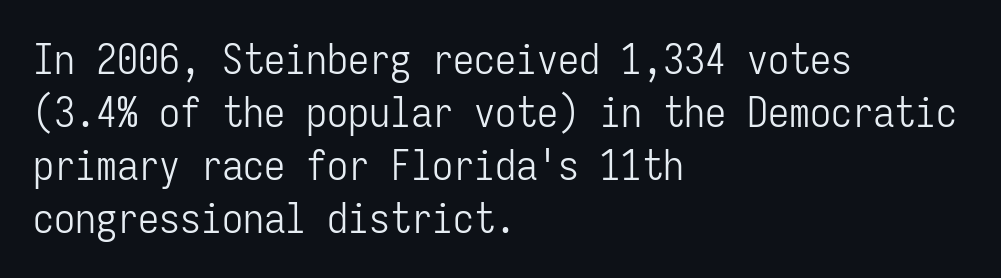
The image shows 42 px light, condensed sans-serif type, upright, monospaced; set left-aligned, normal line spacing (1.26x), normal letter spacing, not underlined; low stroke contrast and a medium x-height.
